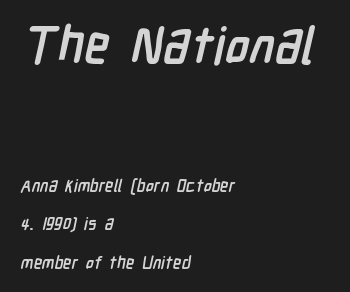
The image shows 51 px semibold, condensed sans-serif type; set left-aligned, loose line spacing (2.27x), normal letter spacing, not underlined; the first (top) block is 3.0x larger; low stroke contrast and a medium x-height.
